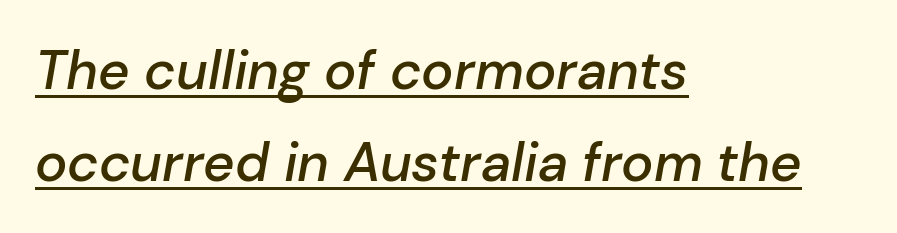
Q: Is the text bold? A: Semi-bold.
Q: Is the text italic (slanted)? A: Yes, it leans right by about 10 degrees.
Q: Is the text underlined? A: Yes.
Q: How is the paragraph aligned? A: Left-aligned.
Q: Is the spacing between letters normal or unusually wide? A: Normal.
Q: Is the spacing between lines tight, normal or loose? A: Normal.
Q: Width (condensed, normal, or wide)? A: Normal.
Q: Stroke contrast? A: Low.
Q: x-height? A: Medium.
Q: Monospaced? A: No.
